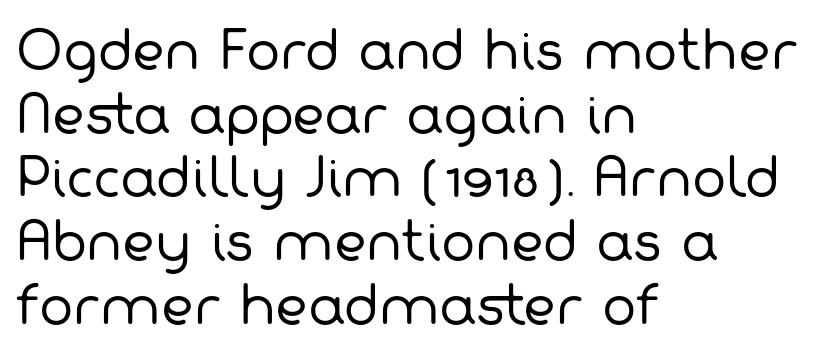
These lines are rendered in a variable-pitch font. Is there much room between lines? A standard amount, neither cramped nor airy. The font is comparable to plain body text, perhaps lighter. Between one letter and the next there's only the usual sliver of space. A typesetter would label this face a sans. Each row of text sits above clean, open space.
